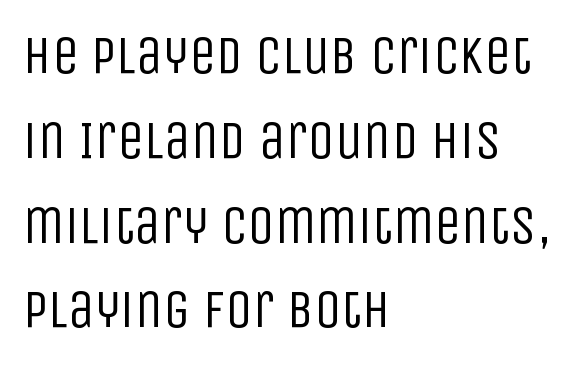
Q: Is the text bold? A: No.
Q: Is the text italic (slanted)? A: No, it is upright.
Q: Is the typeface a serif or a sans-serif typeface? A: Sans-serif.
Q: Is the text underlined? A: No.
Q: How is the paragraph aligned? A: Left-aligned.
Q: Is the spacing between letters normal or unusually wide? A: Normal.
Q: Is the spacing between lines tight, normal or loose? A: Normal.
Q: Width (condensed, normal, or wide)? A: Condensed.
Q: Stroke contrast? A: Low.
Q: x-height? A: Large.
Q: Monospaced? A: No.
